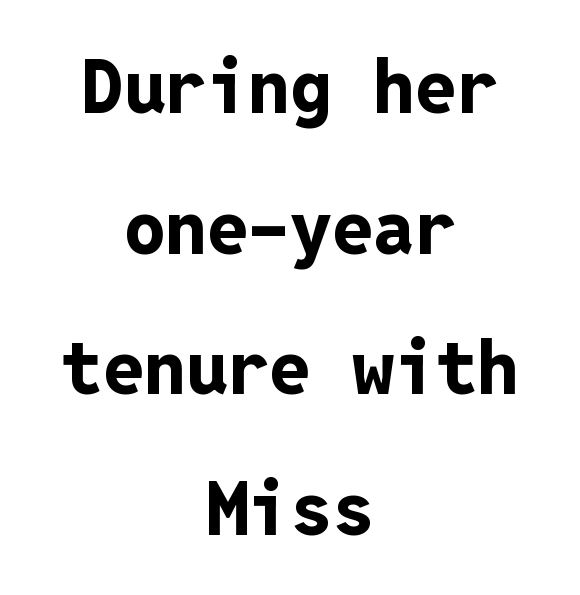
Q: Is the text bold? A: Yes.
Q: Is the text italic (slanted)? A: No, it is upright.
Q: Is the typeface a serif or a sans-serif typeface? A: Sans-serif.
Q: Is the text underlined? A: No.
Q: How is the paragraph aligned? A: Centered.
Q: Is the spacing between letters normal or unusually wide? A: Normal.
Q: Is the spacing between lines tight, normal or loose? A: Loose.
Q: Width (condensed, normal, or wide)? A: Normal.
Q: Stroke contrast? A: Low.
Q: x-height? A: Medium.
Q: Monospaced? A: Yes.
